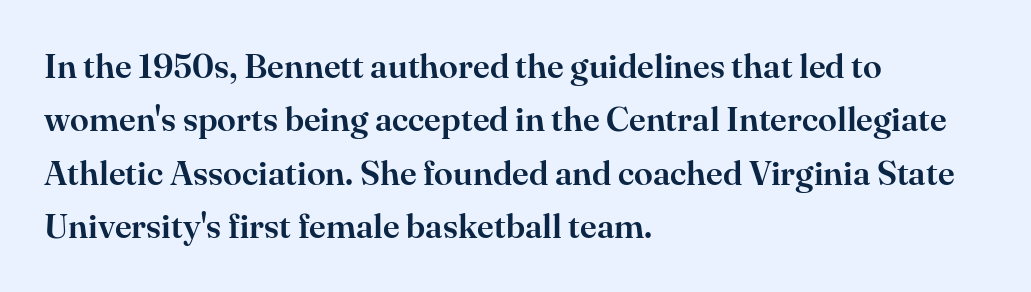
Q: Is the text italic (slanted)? A: No, it is upright.
Q: Is the typeface a serif or a sans-serif typeface? A: Serif.
Q: Is the text underlined? A: No.
Q: How is the paragraph aligned? A: Left-aligned.
Q: Is the spacing between letters normal or unusually wide? A: Normal.
Q: Is the spacing between lines tight, normal or loose? A: Normal.
Q: Width (condensed, normal, or wide)? A: Normal.
Q: Stroke contrast? A: High.
Q: x-height? A: Small.
Q: Monospaced? A: No.
